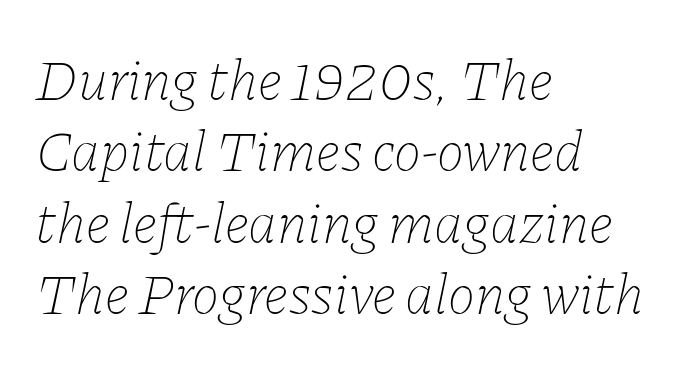
The image shows 58 px thin type, italic (leaning right); set left-aligned, line spacing 1.23x, normal letter spacing, not underlined; low stroke contrast and a medium x-height.
